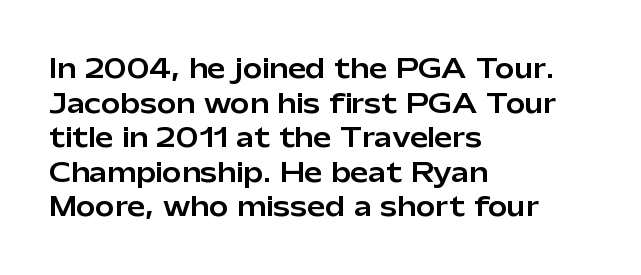
The image shows 26 px text type, upright; set left-aligned, normal line spacing (1.33x), normal letter spacing, not underlined.
